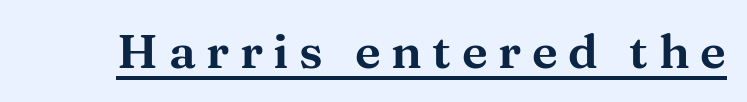
Spacing between characters has been opened up far beyond the box default. In terms of posture, this sample is upright. You can tell from the footed stems that serif type was used. Looks like regular typesetting: each glyph gets only the width it needs.
